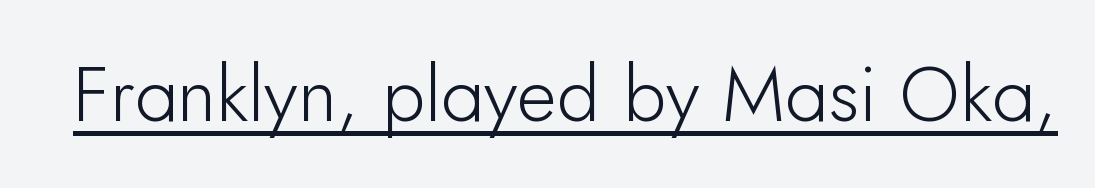
You can tell from the bare stems that sans-serif type was used. Beneath each row of characters lies a ruled line. The letters stand upright; this is a roman face. The passage shown is typed in a proportional face where columns would drift. The passage shown has conventional tracking throughout.
